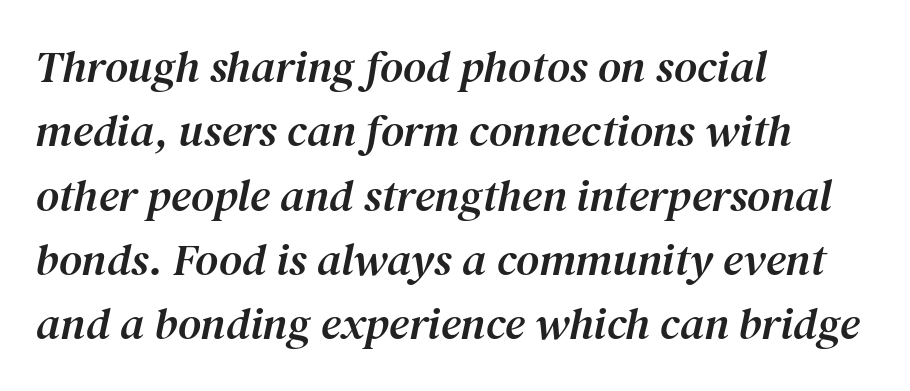
The image shows 45 px serif type, italic (leaning right); set left-aligned, normal line spacing (1.43x), normal letter spacing, not underlined; medium stroke contrast and a medium x-height.
